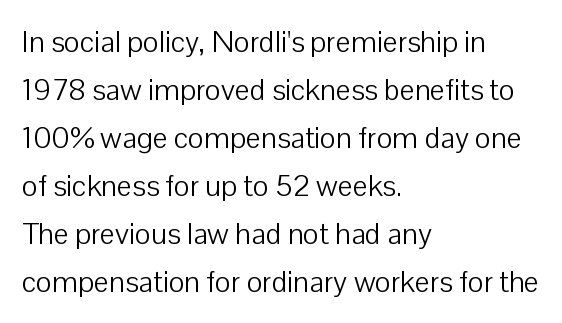
The image shows 30 px light sans-serif type, upright; set left-aligned, normal line spacing (1.6x), normal letter spacing, not underlined; low stroke contrast and a medium x-height.
